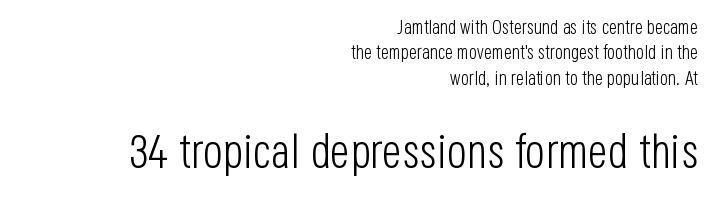
The image shows 47 px light, condensed sans-serif type, upright; set right-aligned, normal line spacing (1.33x), normal letter spacing, not underlined; the second (bottom) block is 2.47x larger; low stroke contrast and a large x-height.
